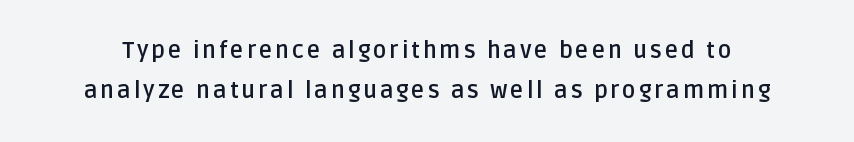
Notice how thick the strokes are: this is what a full bold looks like. Unlike italic type, these characters show no tilt at all. No word sits above an underline.
